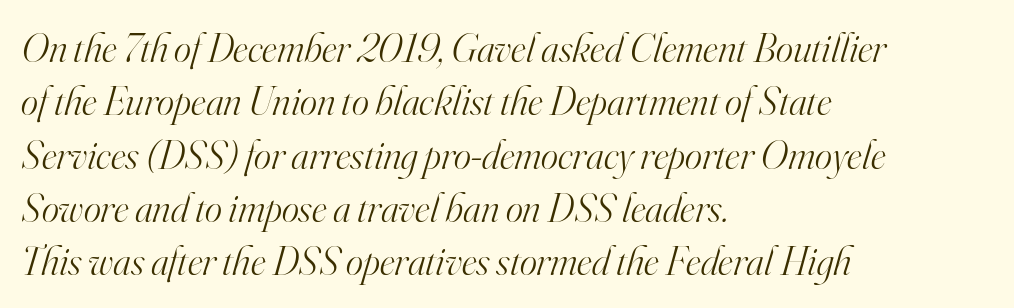
{"serif": "yes", "italic": "yes", "lean": "right", "slant_degrees": 16, "bold": "no", "weight": "light", "width": "normal", "stroke_contrast": "high", "x_height": "small", "monospaced": "no", "underline": "no", "align": "left", "line_spacing": "normal", "line_spacing_ratio": 1.3, "letter_spacing": "normal", "letter_spacing_em": 0.0, "glyph_px": 41}
